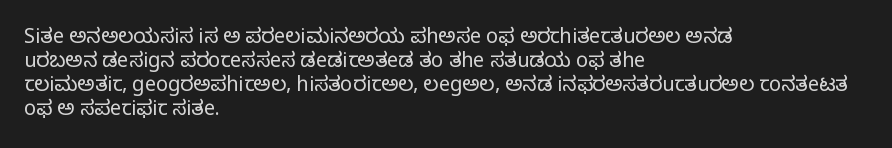
Descenders are the only things crossing below the line. Letters have the restrained weight of plain body copy at most. Where is the straight margin? On the left. Between one letter and the next there's only the usual sliver of space.
